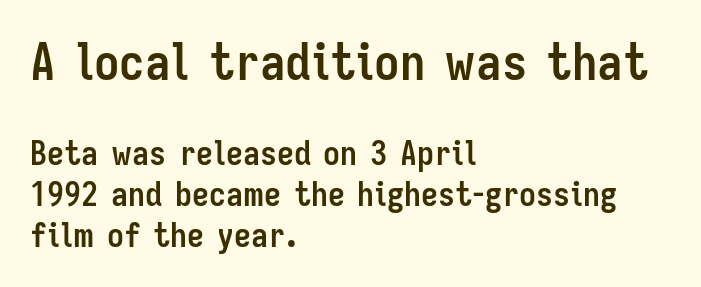
{"serif": "no", "italic": "no", "bold": "yes", "weight": "semibold", "width": "condensed", "stroke_contrast": "low", "x_height": "medium", "monospaced": "no", "underline": "no", "align": "left", "line_spacing_ratio": 1.2, "letter_spacing": "normal", "letter_spacing_em": 0.0, "larger_block": "first", "size_ratio": 1.5, "glyph_px": 51}
